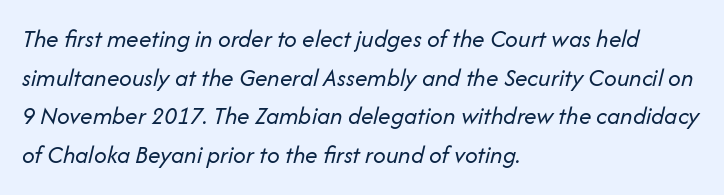
A quiet, ordinary-to-light weight characterises the typeface. One-word summary of the alignment: left. The strip under each line holds only bare page. Vertically, the passage feels balanced, rows spaced as you'd expect.
